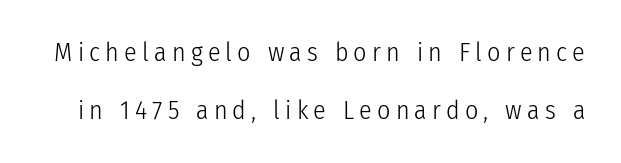
The block of text is sparse from top to bottom, with ample space between rows. Just letters on the line, the space beneath them empty. Every character sits straight up, as roman type does. Each word looks stretched out because of the extra space between its letters.
